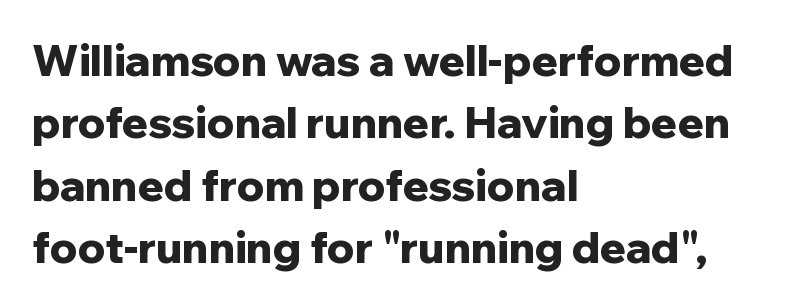
{"serif": "no", "italic": "no", "bold": "yes", "weight": "bold", "width": "normal", "stroke_contrast": "low", "x_height": "medium", "monospaced": "no", "underline": "no", "align": "left", "line_spacing": "normal", "line_spacing_ratio": 1.45, "letter_spacing": "normal", "letter_spacing_em": 0.0, "glyph_px": 43}
